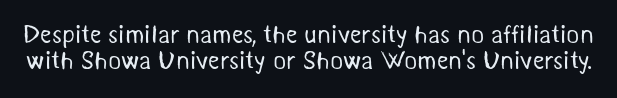
The face used here is rendered with its standard letterfit. Is the type heavy? It reads as light-to-regular instead. Compared with typical paragraphs, the rows here are closer together. Unmarked baselines from the first word to the last.
